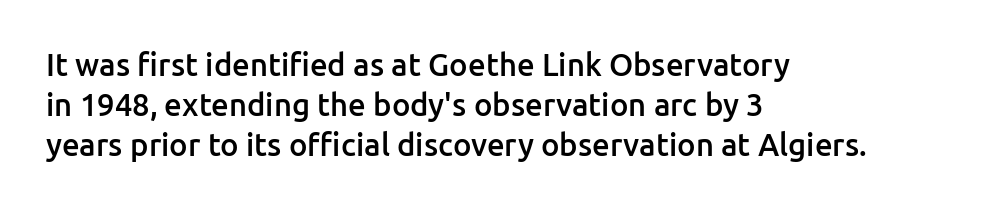
The rendering uses a moderate line-height, typical for paragraphs. The rendering keeps characters at their native spacing. When letters stand straight like this, we call the style roman or upright. Its strokes are somewhat broadened, the hallmark of semibold type. This sample has the flowing, uneven cadence of proportional lettering. The type family on display is of the sans-serif kind.
